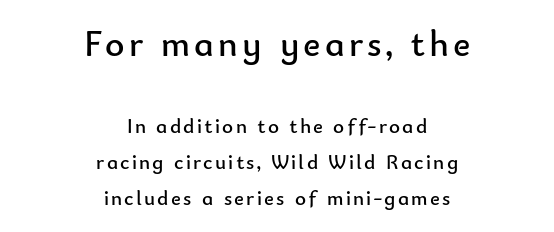
The image shows 37 px regular-weight sans-serif type, upright; set centered, line spacing 1.72x, not underlined; the first (top) block is 1.76x larger; low stroke contrast and a small x-height.
